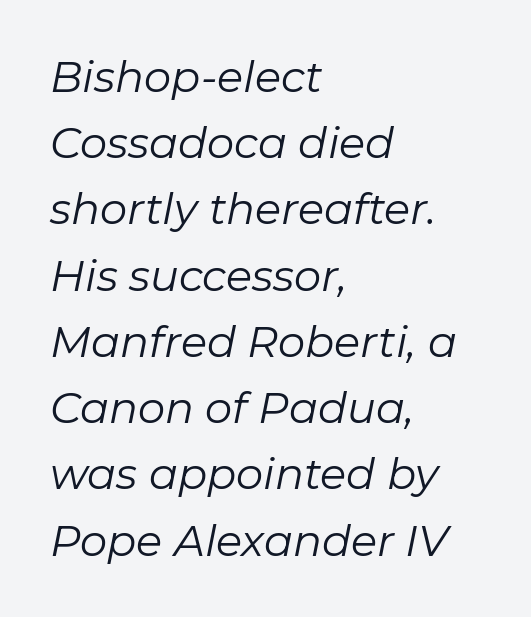
Q: Is the text bold? A: No.
Q: Is the text italic (slanted)? A: Yes, it leans right by about 11 degrees.
Q: Is the text underlined? A: No.
Q: How is the paragraph aligned? A: Left-aligned.
Q: Is the spacing between letters normal or unusually wide? A: Normal.
Q: Is the spacing between lines tight, normal or loose? A: Normal.
Q: Width (condensed, normal, or wide)? A: Normal.
Q: Stroke contrast? A: Low.
Q: x-height? A: Medium.
Q: Monospaced? A: No.
